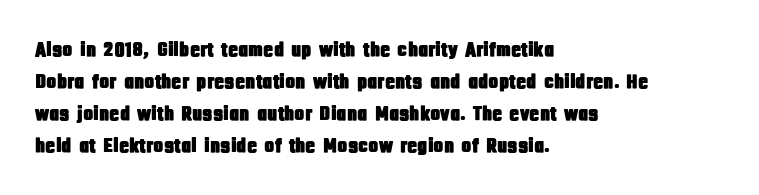
Spacing between characters is what you'd get straight out of the box. This sample is left-justified, so line endings fall wherever the words run out. Has an underline been added? It has not. Evenly set lines give the paragraph a standard silhouette. You can tell it's not italic because the verticals are truly vertical.
